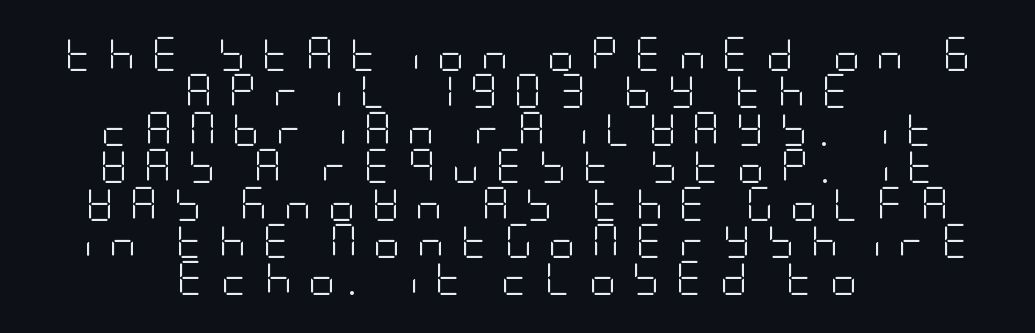
The image shows 34 px light, condensed sans-serif type, upright; set centered, tight line spacing (1.1x), unusually wide letter spacing (+0.47 em), not underlined; low stroke contrast and a large x-height.
